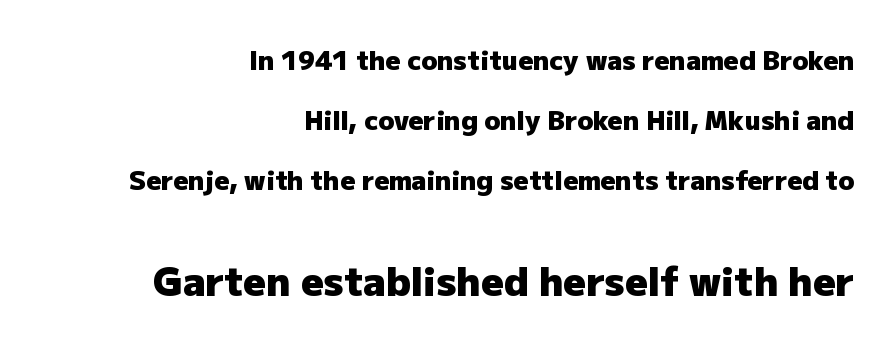
{"serif": "no", "italic": "no", "bold": "yes", "weight": "heavy", "width": "normal", "stroke_contrast": "low", "x_height": "medium", "monospaced": "no", "underline": "no", "align": "right", "line_spacing": "loose", "line_spacing_ratio": 2.31, "letter_spacing": "normal", "letter_spacing_em": 0.0, "larger_block": "second", "size_ratio": 1.5, "glyph_px": 39}
